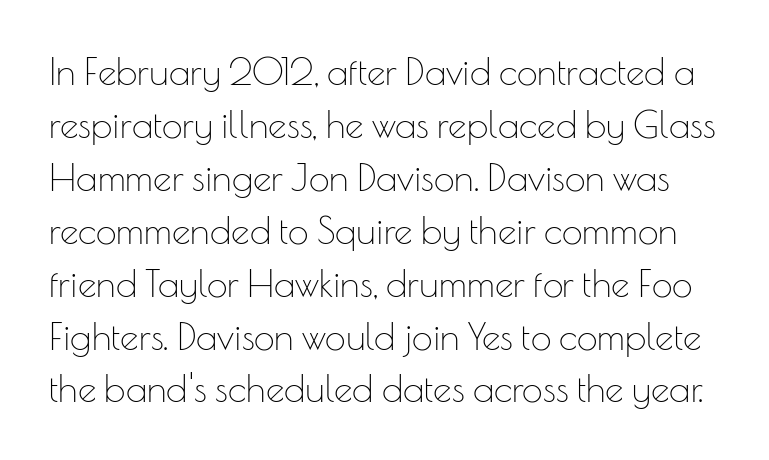
{"serif": "no", "italic": "no", "bold": "no", "weight": "thin", "width": "normal", "stroke_contrast": "low", "x_height": "small", "monospaced": "no", "underline": "no", "line_spacing": "normal", "line_spacing_ratio": 1.43, "letter_spacing": "normal", "letter_spacing_em": 0.0, "glyph_px": 37}
